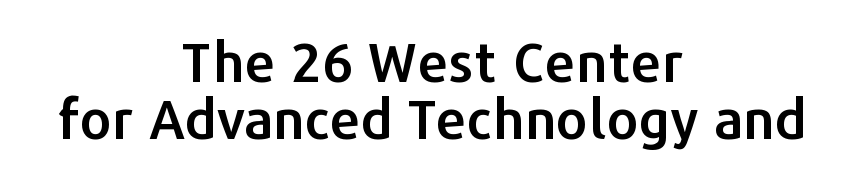
Q: Is the text italic (slanted)? A: No, it is upright.
Q: Is the typeface a serif or a sans-serif typeface? A: Sans-serif.
Q: Is the text underlined? A: No.
Q: How is the paragraph aligned? A: Centered.
Q: Is the spacing between letters normal or unusually wide? A: Normal.
Q: Is the spacing between lines tight, normal or loose? A: Tight.
Q: Width (condensed, normal, or wide)? A: Normal.
Q: Stroke contrast? A: Low.
Q: x-height? A: Medium.
Q: Monospaced? A: No.
